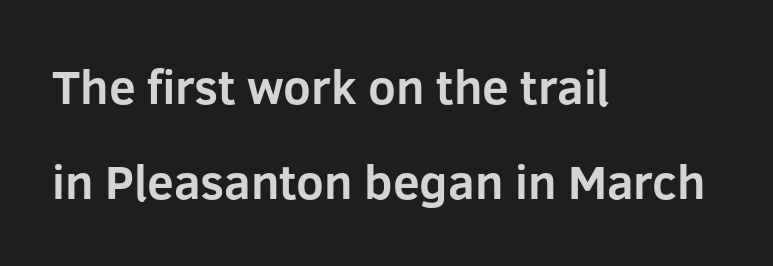
{"serif": "no", "italic": "no", "bold": "yes", "weight": "bold", "width": "normal", "stroke_contrast": "low", "x_height": "medium", "monospaced": "no", "underline": "no", "align": "left", "line_spacing": "loose", "line_spacing_ratio": 1.98, "letter_spacing": "normal", "letter_spacing_em": 0.0, "glyph_px": 48}
